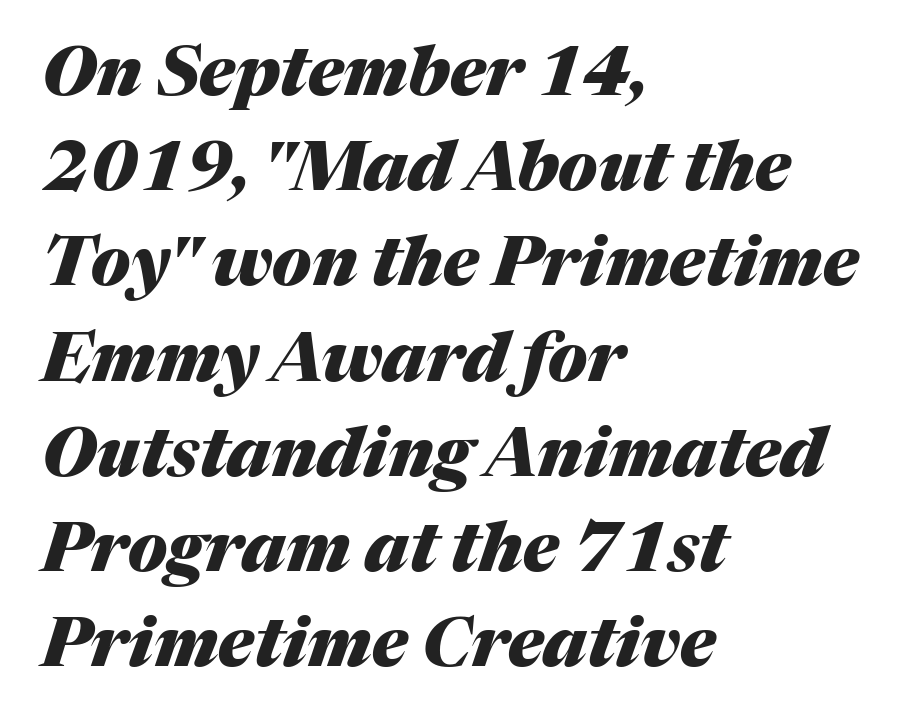
This rendering features lettering with no underline. Here the glyphs are tracked normally, forming tight word shapes. This sample is left-justified, so line endings fall wherever the words run out. Here the designer chose a conventional face with non-uniform glyph widths.
